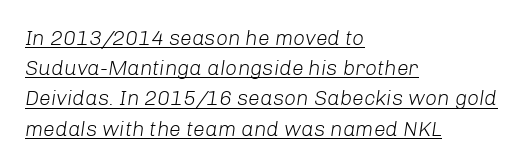
{"italic": "yes", "lean": "right", "slant_degrees": 8, "bold": "no", "underline": "yes", "align": "left", "line_spacing": "normal", "line_spacing_ratio": 1.44, "letter_spacing": "normal", "letter_spacing_em": 0.0, "glyph_px": 21}
